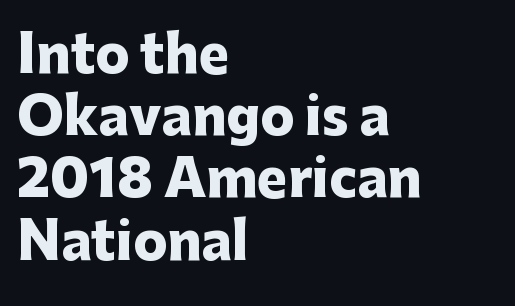
The image shows 51 px heavy sans-serif type, upright; set left-aligned, line spacing 1.22x, normal letter spacing, not underlined; low stroke contrast and a medium x-height.
